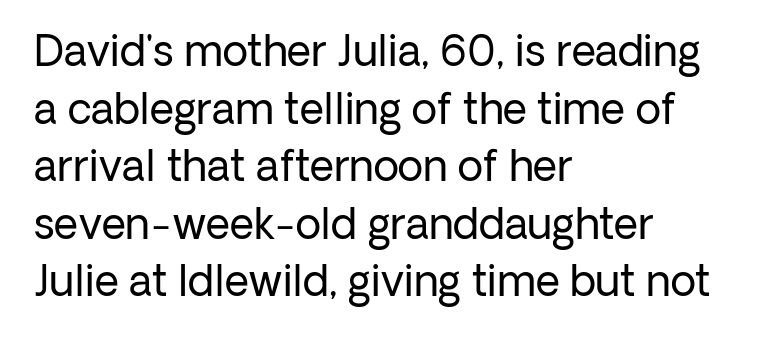
{"serif": "no", "italic": "no", "bold": "no", "weight": "regular", "width": "normal", "stroke_contrast": "low", "x_height": "medium", "monospaced": "no", "underline": "no", "align": "left", "line_spacing": "normal", "line_spacing_ratio": 1.37, "letter_spacing": "normal", "letter_spacing_em": 0.0, "glyph_px": 42}
